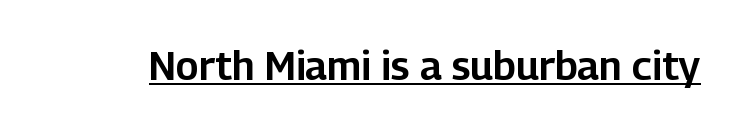
{"serif": "no", "italic": "no", "width": "normal", "stroke_contrast": "low", "x_height": "medium", "monospaced": "no", "underline": "yes", "letter_spacing": "normal", "letter_spacing_em": 0.0, "glyph_px": 40}
